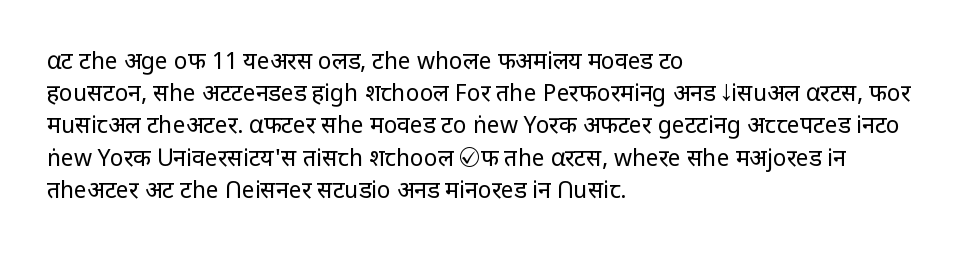
The image shows 23 px text type, upright; set left-aligned, normal line spacing (1.4x), normal letter spacing, not underlined.
